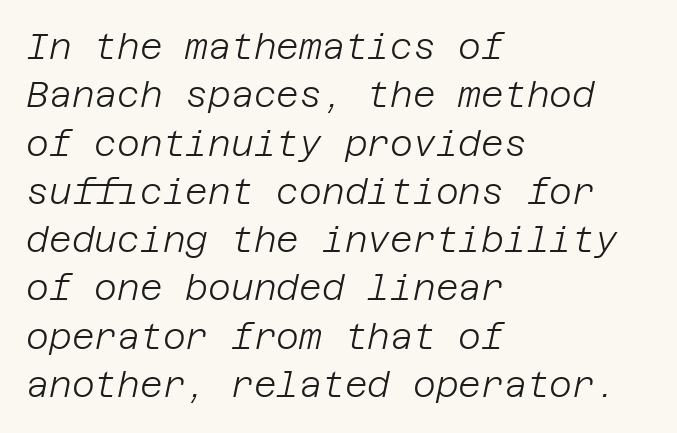
The image shows 35 px light type, italic (leaning right); set left-aligned, normal line spacing (1.38x), normal letter spacing, not underlined; low stroke contrast and a large x-height.
